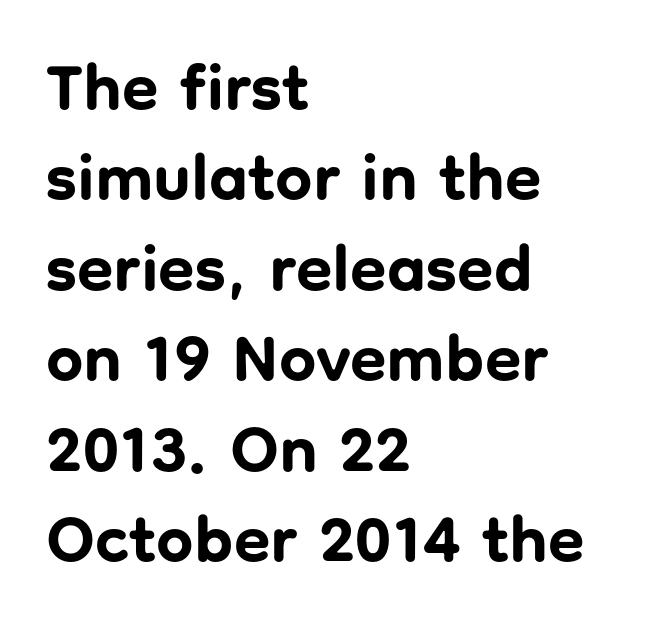
{"serif": "no", "italic": "no", "bold": "yes", "weight": "bold", "width": "normal", "stroke_contrast": "low", "x_height": "medium", "monospaced": "no", "underline": "no", "align": "left", "line_spacing": "normal", "line_spacing_ratio": 1.37, "letter_spacing": "normal", "letter_spacing_em": 0.0, "glyph_px": 66}
